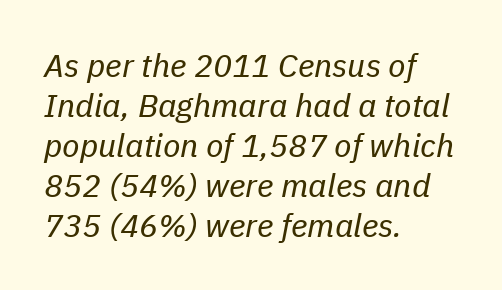
The image shows 32 px regular-weight type, italic (leaning right); set left-aligned, normal line spacing (1.25x), normal letter spacing, not underlined; low stroke contrast and a medium x-height.
